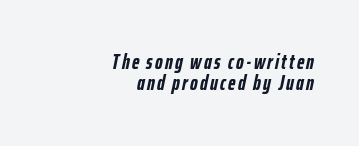
Q: Is the text bold? A: Yes.
Q: Is the text italic (slanted)? A: Yes, it leans right by about 12 degrees.
Q: Is the text underlined? A: No.
Q: How is the paragraph aligned? A: Right-aligned.
Q: Is the spacing between lines tight, normal or loose? A: Tight.
